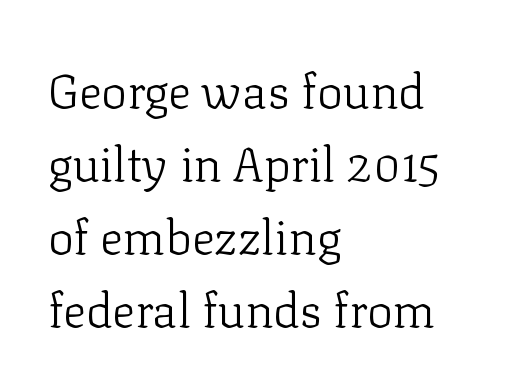
The image shows 48 px light serif type, upright; set left-aligned, normal line spacing (1.52x), normal letter spacing, not underlined; low stroke contrast and a medium x-height.
